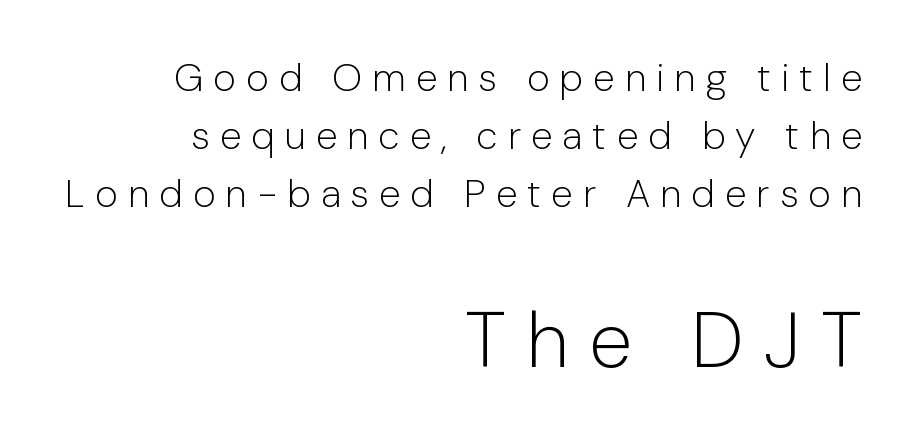
The image shows 78 px light sans-serif type, upright; set right-aligned, normal line spacing (1.49x), unusually wide letter spacing (+0.26 em), not underlined; the second (bottom) block is 2.0x larger; low stroke contrast and a medium x-height.
